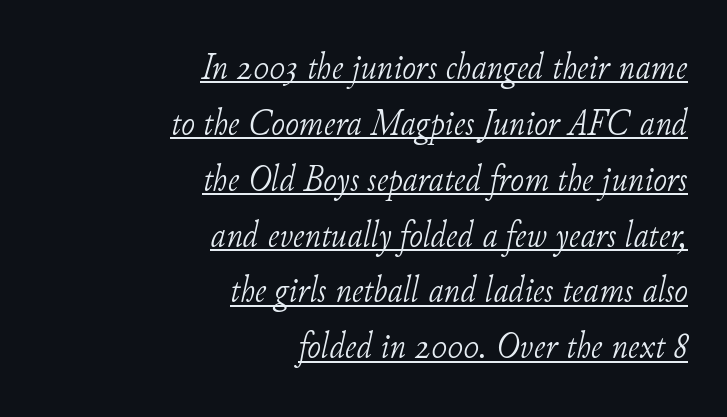
The lettering tilts uniformly, giving the passage an italic look. The characters display serif detailing at their extremities. How are the letters spaced? Ordinarily, with no added tracking. Regarding leading, the lines here are spaced in the standard way. A light-to-regular cut is what we see here.
